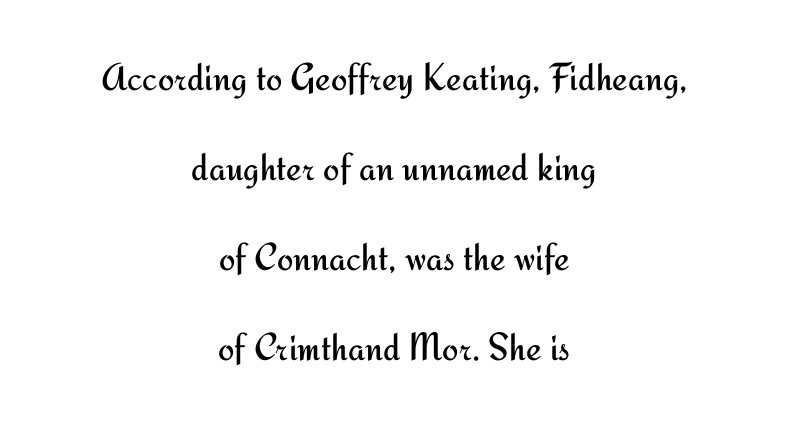
The image shows 39 px regular-weight sans-serif type, upright; set centered, loose line spacing (2.31x), normal letter spacing, not underlined; medium stroke contrast and a small x-height.
